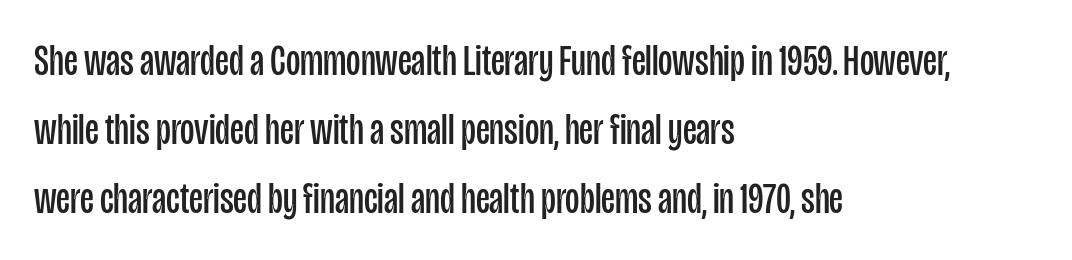
Q: Is the text bold? A: No.
Q: Is the text italic (slanted)? A: No, it is upright.
Q: Is the typeface a serif or a sans-serif typeface? A: Sans-serif.
Q: Is the text underlined? A: No.
Q: How is the paragraph aligned? A: Left-aligned.
Q: Is the spacing between letters normal or unusually wide? A: Normal.
Q: Is the spacing between lines tight, normal or loose? A: Normal.
Q: Width (condensed, normal, or wide)? A: Condensed.
Q: Stroke contrast? A: Low.
Q: x-height? A: Large.
Q: Monospaced? A: No.
